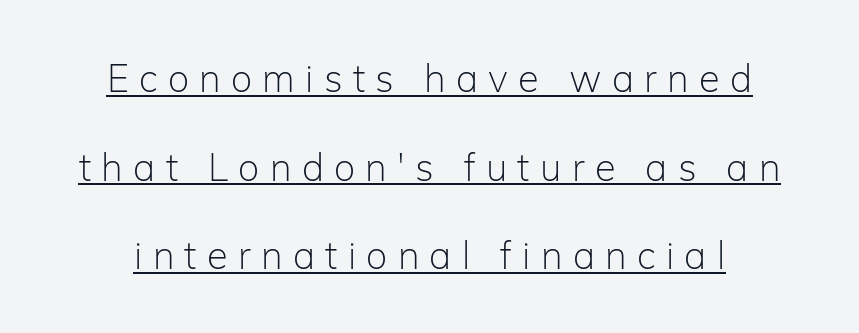
Here the designer chose a conventional face with non-uniform glyph widths. If you measured baseline to baseline, you'd find a long distance. Regarding serifs, this sample does without them. A continuous stroke trails under the words, as in a hyperlink. The tracking jumps out immediately: characters are airy and widely separated.
